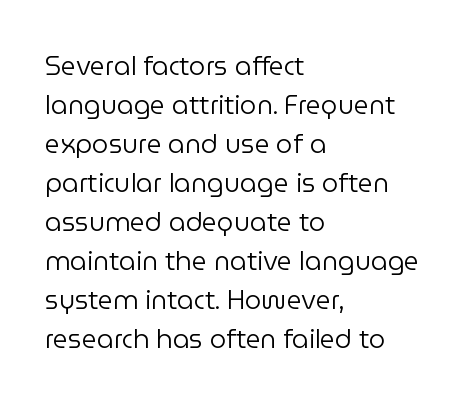
Each new line begins a customary step beneath the previous one. Students, note that the glyphs here touch the page at normal intervals. Letters rest on an invisible, unmarked baseline. Posture: upright roman.
